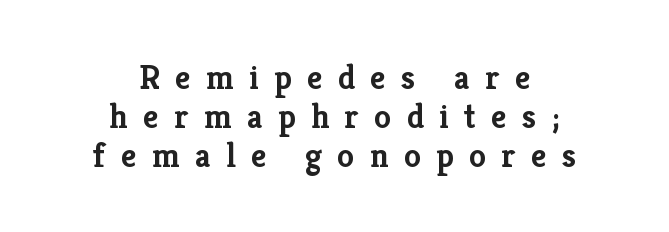
Check where the strokes stop: tiny serifs finish them off. Varying glyph widths throughout — classic text-font behaviour. The rag falls on both sides of this text block equally. Descenders hang freely into open space.
